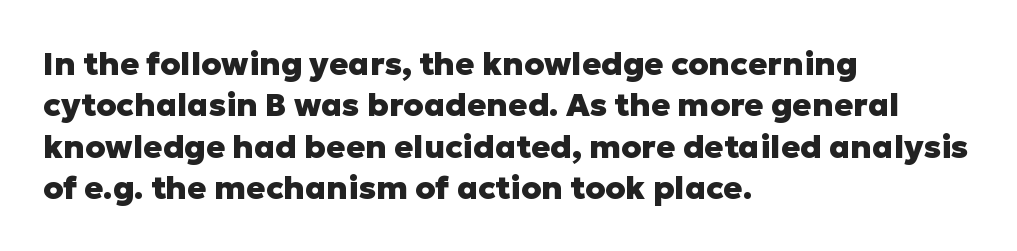
{"serif": "no", "italic": "no", "bold": "yes", "weight": "heavy", "width": "normal", "stroke_contrast": "low", "x_height": "medium", "monospaced": "no", "underline": "no", "align": "left", "line_spacing": "normal", "line_spacing_ratio": 1.29, "letter_spacing": "normal", "letter_spacing_em": 0.0, "glyph_px": 32}
